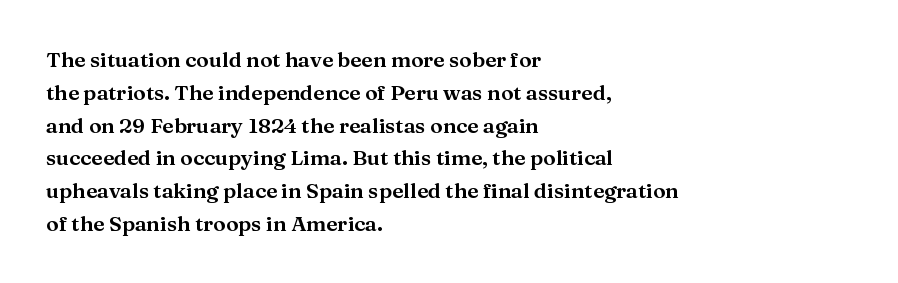
{"italic": "no", "underline": "no", "align": "left", "line_spacing": "normal", "line_spacing_ratio": 1.56, "letter_spacing": "normal", "letter_spacing_em": 0.0, "glyph_px": 21}
